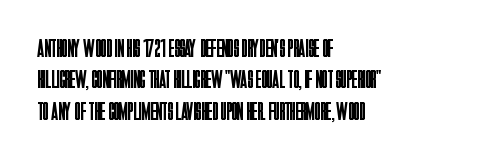
Q: Is the text bold? A: No.
Q: Is the text italic (slanted)? A: No, it is upright.
Q: Is the text underlined? A: No.
Q: How is the paragraph aligned? A: Left-aligned.
Q: Is the spacing between letters normal or unusually wide? A: Normal.
